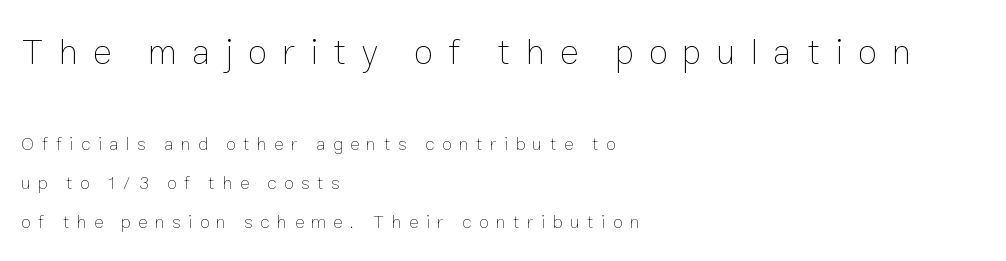
{"italic": "no", "bold": "no", "weight": "thin", "width": "normal", "stroke_contrast": "low", "x_height": "medium", "monospaced": "no", "underline": "no", "align": "left", "line_spacing": "loose", "line_spacing_ratio": 2.17, "letter_spacing": "wide", "letter_spacing_em": 0.41, "larger_block": "first", "size_ratio": 2.0, "glyph_px": 36}
